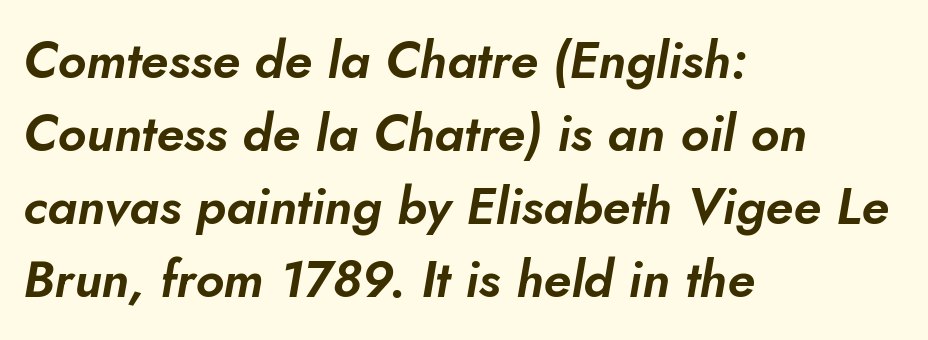
Horizontal alignment here is leftward, the default for most running prose. The letters sit at their default tracking, neither squeezed nor spread. A normal amount of white space separates one row of letters from the next. Quick note: italic.
